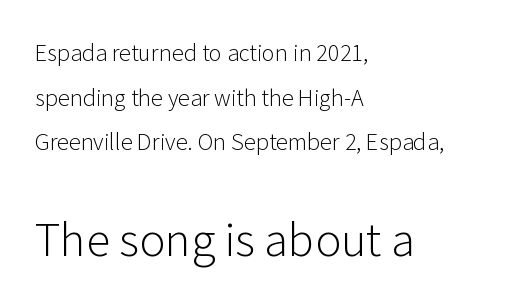
How are the letters spaced? Ordinarily, with no added tracking. The lettering stays uniformly vertical, giving the passage a roman look. Counters stay open thanks to moderate or lighter strokes. Size hierarchy here favors the trailing block over the leading one. Check under the words: just untouched page. Each letter's strokes conclude bluntly, with no projecting serifs.
